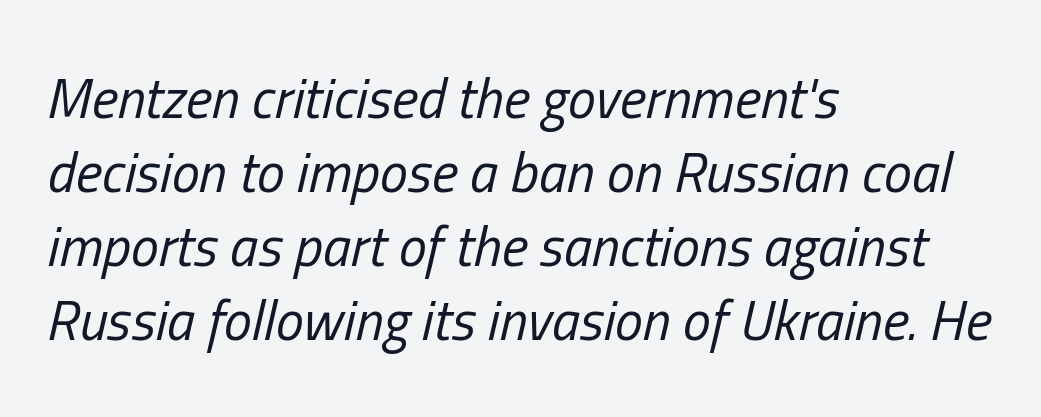
The image shows 56 px regular-weight, condensed type, italic (leaning right); set left-aligned, normal line spacing (1.32x), normal letter spacing, not underlined; low stroke contrast and a medium x-height.
